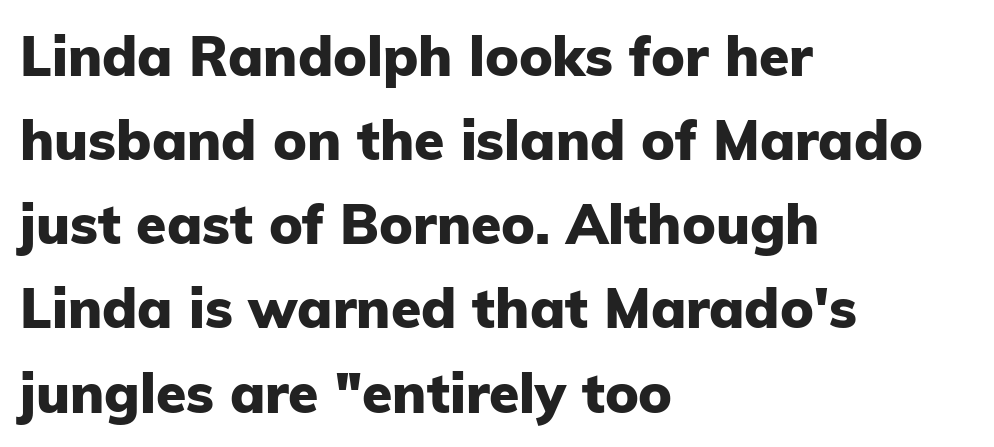
The image shows 55 px heavy sans-serif type, upright; set left-aligned, normal line spacing (1.53x), normal letter spacing, not underlined; low stroke contrast and a medium x-height.
